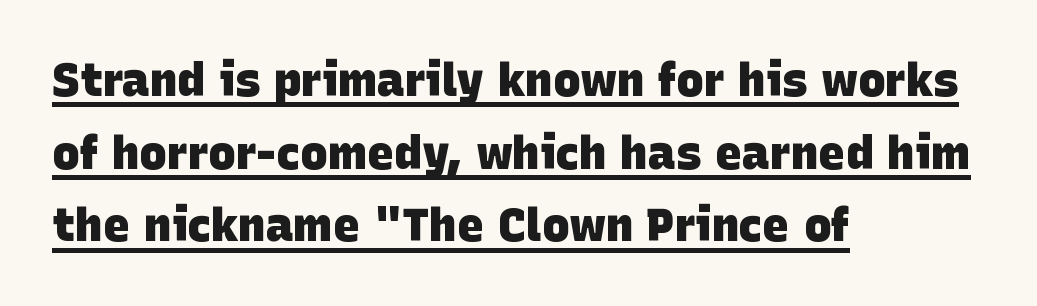
{"serif": "no", "bold": "yes", "weight": "heavy", "width": "normal", "stroke_contrast": "low", "x_height": "large", "monospaced": "no", "underline": "yes", "align": "left", "line_spacing": "normal", "line_spacing_ratio": 1.58, "letter_spacing": "normal", "letter_spacing_em": 0.0, "glyph_px": 46}
